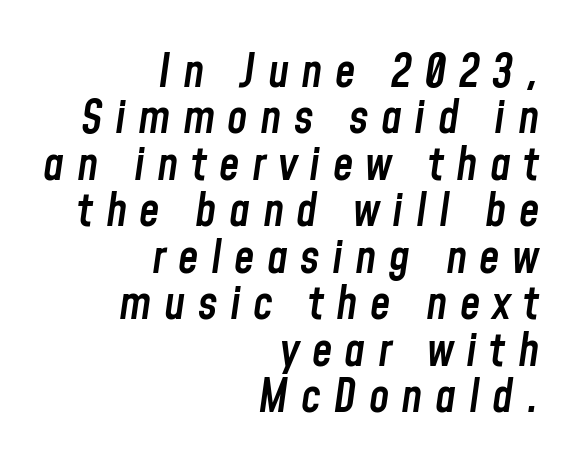
Loose tracking; the words dissolve into strings of separated letters. Anything drawn beneath the words? Only blank space. Closely set lines give the paragraph a compact silhouette. The letters are slanted; this is an italic face. Compared with an ordinary text face, these strokes are moderately heavier — a semibold. Varying glyph widths throughout — classic text-font behaviour.
